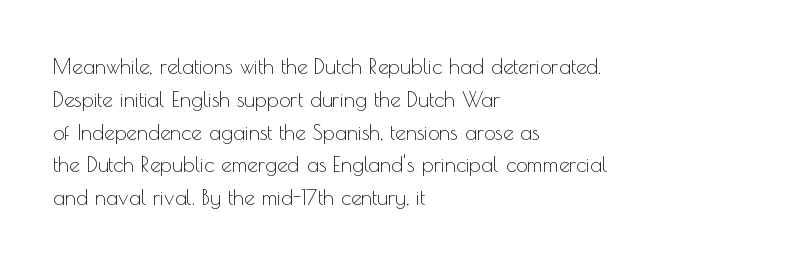
{"italic": "no", "bold": "no", "underline": "no", "align": "left", "line_spacing": "normal", "line_spacing_ratio": 1.56, "letter_spacing": "normal", "letter_spacing_em": 0.0, "glyph_px": 21}
